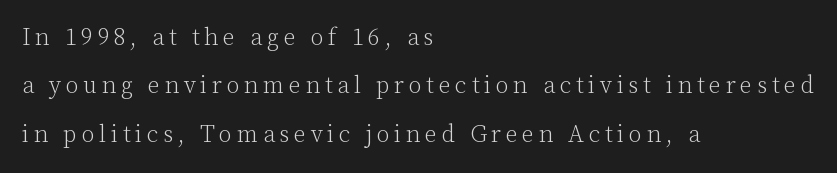
{"italic": "no", "bold": "no", "underline": "no", "align": "left", "line_spacing": "loose", "line_spacing_ratio": 2.02, "glyph_px": 24}
